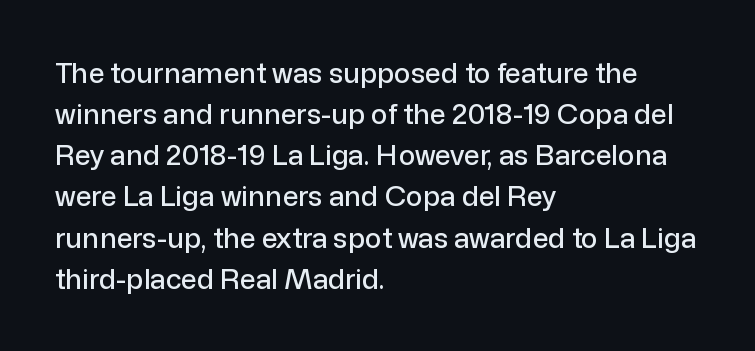
In terms of letterform style, serifs are entirely absent. This sample has the flowing, uneven cadence of proportional lettering. Ascenders rise straight up at ninety degrees. In terms of leading, this rendering sits right in the middle. Lines of text with bare space underneath.
